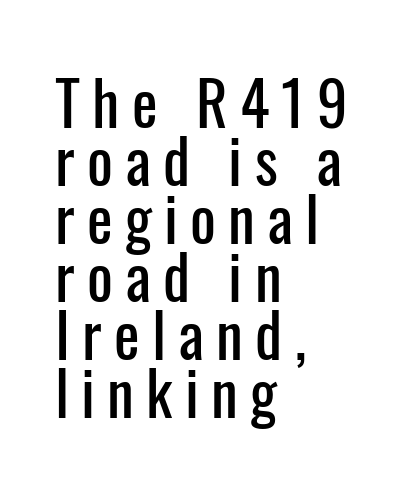
{"serif": "no", "italic": "no", "width": "condensed", "stroke_contrast": "low", "x_height": "medium", "monospaced": "no", "underline": "no", "align": "left", "line_spacing": "tight", "line_spacing_ratio": 0.95, "letter_spacing": "wide", "letter_spacing_em": 0.2, "glyph_px": 61}
